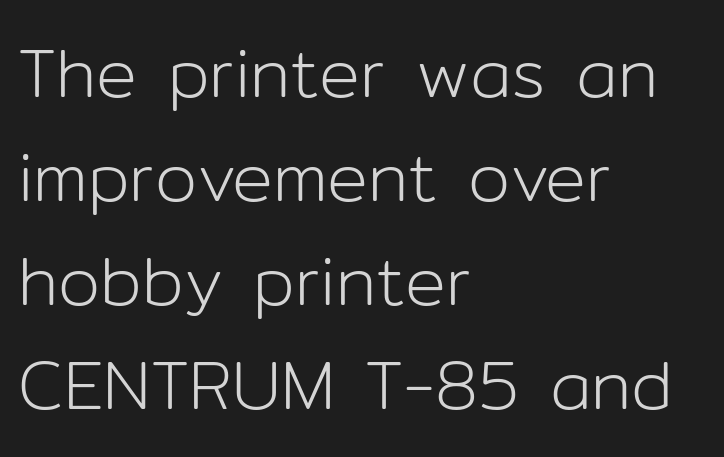
{"serif": "no", "italic": "no", "bold": "no", "weight": "light", "width": "normal", "stroke_contrast": "low", "x_height": "medium", "monospaced": "no", "underline": "no", "align": "left", "line_spacing": "normal", "line_spacing_ratio": 1.53, "letter_spacing": "normal", "letter_spacing_em": 0.0, "glyph_px": 68}
